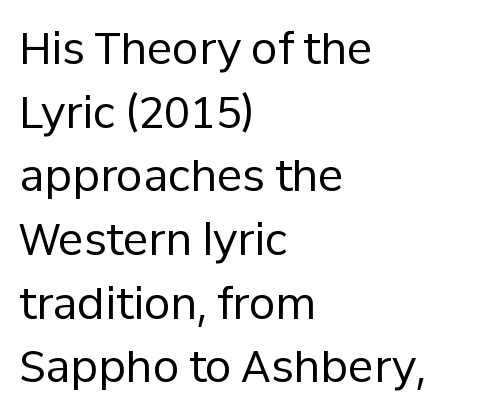
{"serif": "no", "italic": "no", "bold": "no", "weight": "regular", "width": "normal", "stroke_contrast": "low", "x_height": "medium", "monospaced": "no", "underline": "no", "align": "left", "line_spacing": "normal", "line_spacing_ratio": 1.48, "letter_spacing": "normal", "letter_spacing_em": 0.0, "glyph_px": 43}
